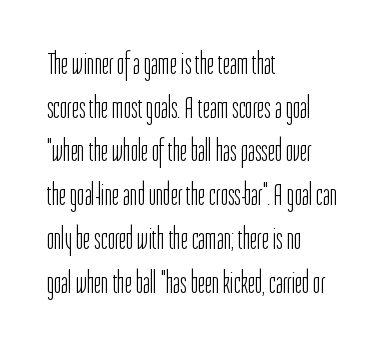
The strokes are not fattened; the text isn't bold. Has an underline been added? It has not. Character widths vary here, with narrow letters taking less room than wide ones. Serif or sans? Sans — the stroke terminals are bare.
